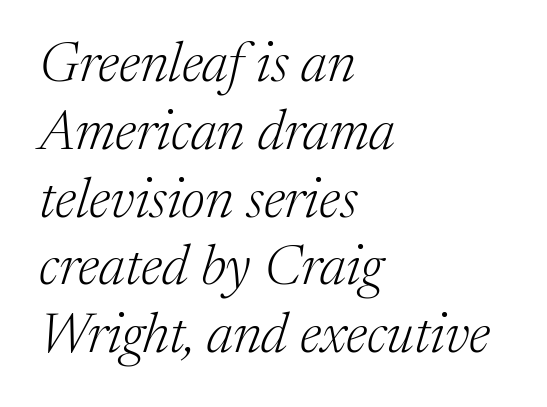
{"serif": "yes", "italic": "yes", "lean": "right", "slant_degrees": 17, "bold": "no", "weight": "light", "width": "normal", "stroke_contrast": "medium", "x_height": "medium", "monospaced": "no", "underline": "no", "align": "left", "line_spacing_ratio": 1.21, "letter_spacing": "normal", "letter_spacing_em": 0.0, "glyph_px": 56}
